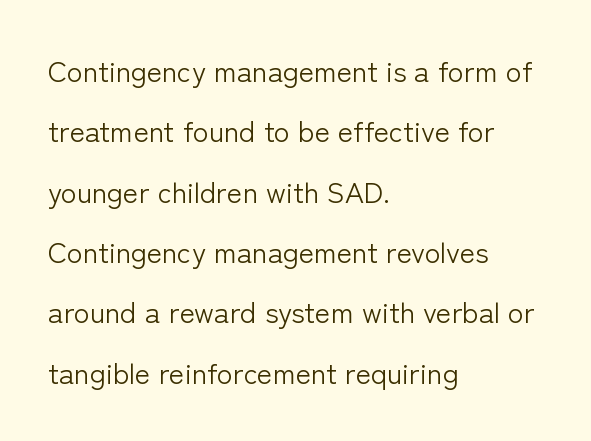
{"serif": "no", "italic": "no", "bold": "no", "weight": "light", "width": "normal", "stroke_contrast": "low", "x_height": "medium", "monospaced": "no", "underline": "no", "align": "left", "line_spacing": "loose", "line_spacing_ratio": 2.08, "letter_spacing": "normal", "letter_spacing_em": 0.0, "glyph_px": 29}
